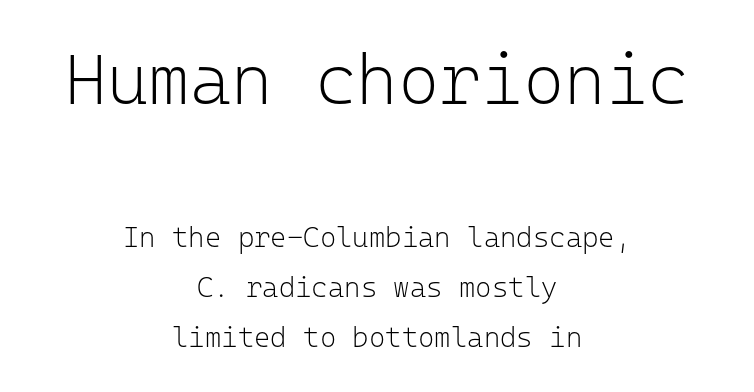
Q: Is the text bold? A: No.
Q: Is the text italic (slanted)? A: No, it is upright.
Q: Is the typeface a serif or a sans-serif typeface? A: Sans-serif.
Q: Is the text underlined? A: No.
Q: How is the paragraph aligned? A: Centered.
Q: Is the spacing between letters normal or unusually wide? A: Normal.
Q: Which block of text is set in a larger size, the first (top) or the second (bottom)? A: The first (top) one.
Q: Width (condensed, normal, or wide)? A: Normal.
Q: Stroke contrast? A: Low.
Q: x-height? A: Medium.
Q: Monospaced? A: Yes.
